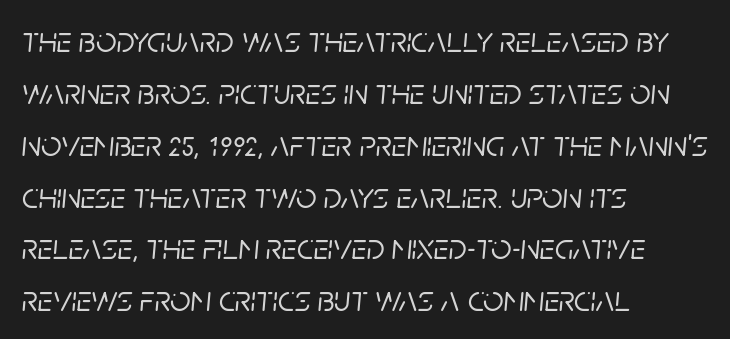
Q: Is the text italic (slanted)? A: Yes, it leans right by about 5 degrees.
Q: Is the text underlined? A: No.
Q: How is the paragraph aligned? A: Left-aligned.
Q: Is the spacing between letters normal or unusually wide? A: Normal.
Q: Is the spacing between lines tight, normal or loose? A: Normal.
Q: Width (condensed, normal, or wide)? A: Normal.
Q: Stroke contrast? A: Low.
Q: x-height? A: Large.
Q: Monospaced? A: No.
